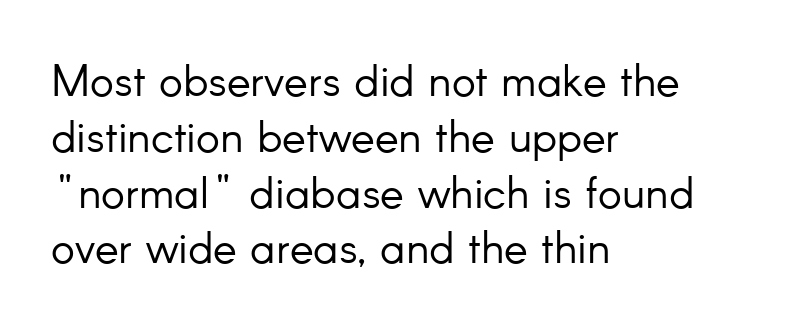
{"serif": "no", "italic": "no", "bold": "no", "weight": "light", "width": "normal", "stroke_contrast": "low", "x_height": "small", "monospaced": "no", "underline": "no", "align": "left", "line_spacing_ratio": 1.24, "letter_spacing": "normal", "letter_spacing_em": 0.0, "glyph_px": 45}
